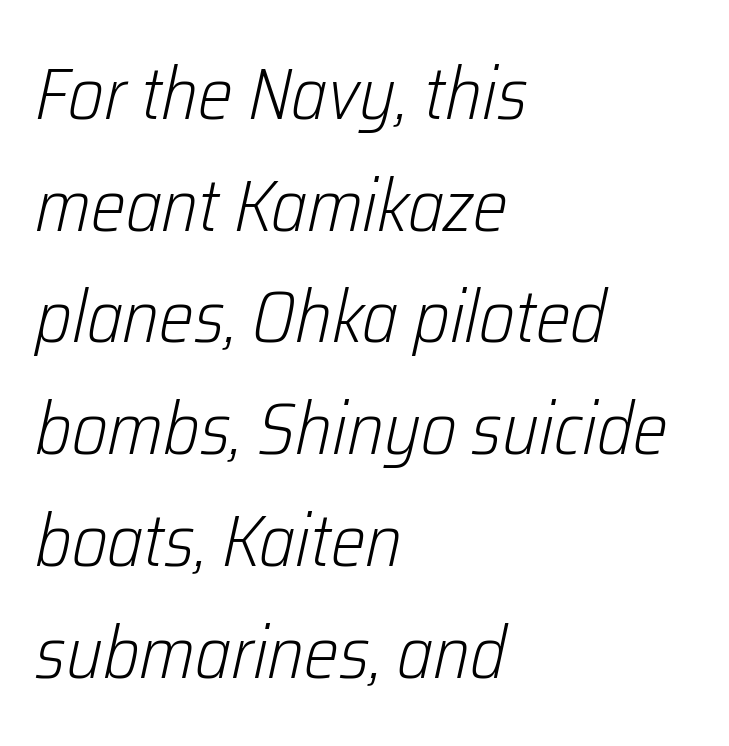
Any mark beneath the type? The region is blank. A student would call this left alignment; a typographer would say flush left, rag right. Letter spacing: default. Vertically, the passage feels balanced, rows spaced as you'd expect. Slanted lettering throughout.
